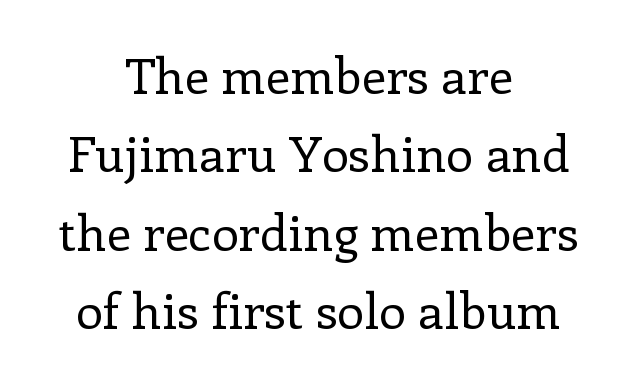
Q: Is the text bold? A: No.
Q: Is the text italic (slanted)? A: No, it is upright.
Q: Is the typeface a serif or a sans-serif typeface? A: Serif.
Q: Is the text underlined? A: No.
Q: How is the paragraph aligned? A: Centered.
Q: Is the spacing between letters normal or unusually wide? A: Normal.
Q: Is the spacing between lines tight, normal or loose? A: Normal.
Q: Width (condensed, normal, or wide)? A: Normal.
Q: Stroke contrast? A: Low.
Q: x-height? A: Medium.
Q: Monospaced? A: No.
